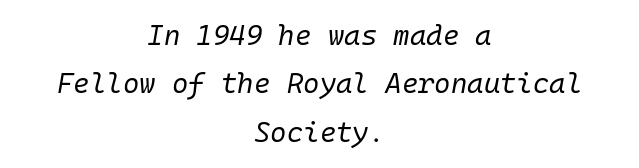
The image shows 28 px regular-weight type, italic (leaning right), monospaced; set centered, line spacing 1.73x, normal letter spacing, not underlined; low stroke contrast and a medium x-height.
